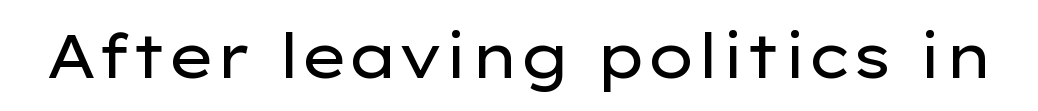
The gap between lines stays unmarked. Words appear dense and cohesive because spacing is normal. Heaviness? Minimal to ordinary, like unemphasized prose. I'd call this a sans setting — the letters go barefoot. This is the regular roman posture of the typeface. Think of a printed novel: that variable character pitch is what you see here.
